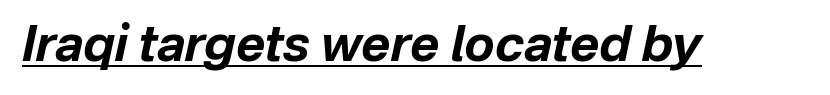
Each line of the rendering has a horizontal stroke beneath the glyphs. Each letter keeps its own natural width here, so spacing adapts to shape. Yep, that's italic — everything's leaning. Words appear dense and cohesive because spacing is normal.
